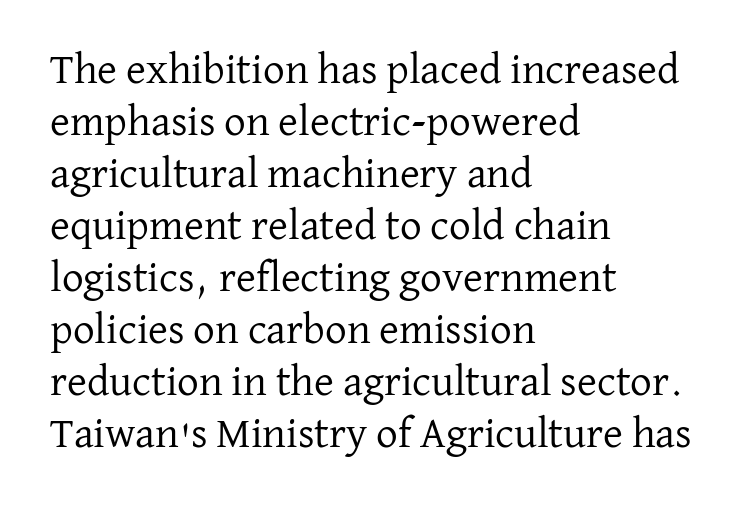
{"serif": "yes", "italic": "no", "bold": "no", "weight": "regular", "width": "normal", "stroke_contrast": "low", "x_height": "medium", "monospaced": "no", "underline": "no", "align": "left", "line_spacing_ratio": 1.21, "letter_spacing": "normal", "letter_spacing_em": 0.0, "glyph_px": 43}
